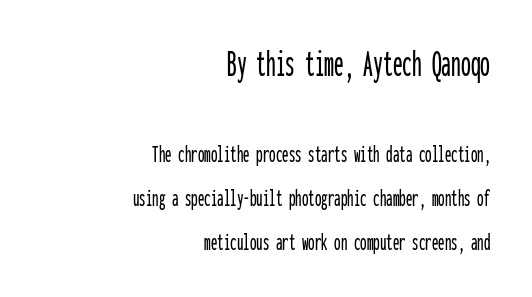
The image shows 39 px condensed sans-serif type, upright, monospaced; set right-aligned, normal line spacing (1.69x), normal letter spacing, not underlined; the first (top) block is 1.5x larger; low stroke contrast and a medium x-height.
